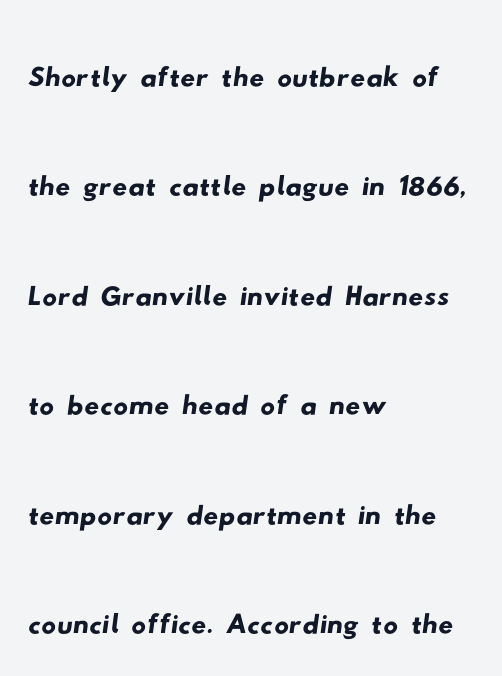
Is the letter spacing exaggerated? No — it looks like the ordinary default. Regarding serifs, this sample does without them. Note the varied advance widths — an 'i' is clearly narrower than an 'm'. Visually the block forms a straight wall on the left and a jagged coastline on the right. Is there much room between lines? A standard amount, neither cramped nor airy. No word sits above an underline.
